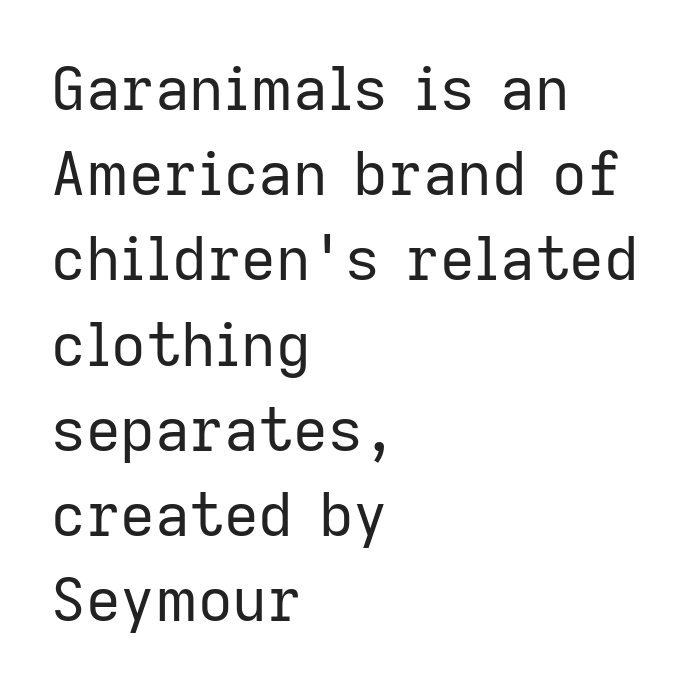
Q: Is the text bold? A: No.
Q: Is the text italic (slanted)? A: No, it is upright.
Q: Is the typeface a serif or a sans-serif typeface? A: Sans-serif.
Q: Is the text underlined? A: No.
Q: How is the paragraph aligned? A: Left-aligned.
Q: Is the spacing between letters normal or unusually wide? A: Normal.
Q: Is the spacing between lines tight, normal or loose? A: Normal.
Q: Width (condensed, normal, or wide)? A: Normal.
Q: Stroke contrast? A: Low.
Q: x-height? A: Medium.
Q: Monospaced? A: No.
